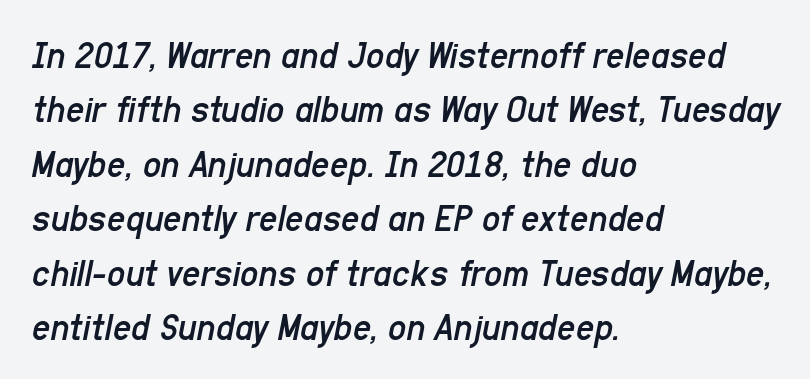
The image shows 40 px regular-weight, condensed type, italic (leaning right); set left-aligned, normal line spacing (1.36x), normal letter spacing, not underlined; low stroke contrast and a medium x-height.
